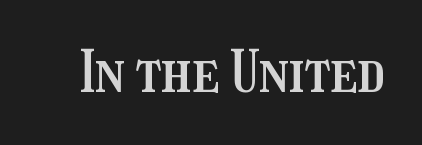
Posture: upright roman. Looks like regular typesetting: each glyph gets only the width it needs. Beneath every word, the page is bare. The face used here is rendered with its standard letterfit.
